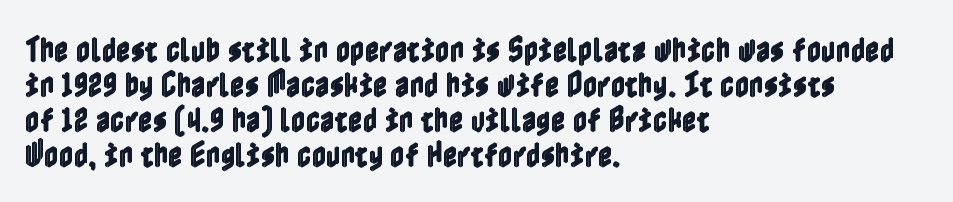
Quick note: interline space is typical. Descenders hang freely into open space. Nobody touched the tracking dial on this one. Notice how the passage keeps a crisp vertical edge on the left only. Style check: upright.
